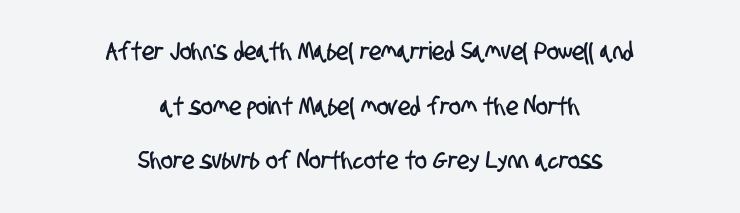
{"underline": "no", "align": "center", "line_spacing": "loose", "line_spacing_ratio": 2.19, "letter_spacing": "normal", "letter_spacing_em": 0.0, "glyph_px": 25}
